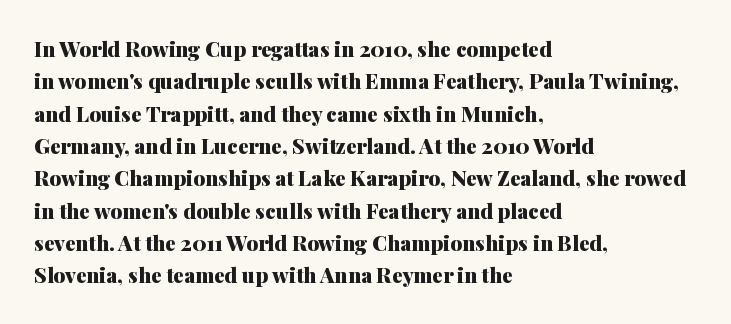
{"italic": "no", "bold": "yes", "underline": "no", "align": "left", "line_spacing": "normal", "line_spacing_ratio": 1.54, "letter_spacing": "normal", "letter_spacing_em": 0.0, "glyph_px": 21}
